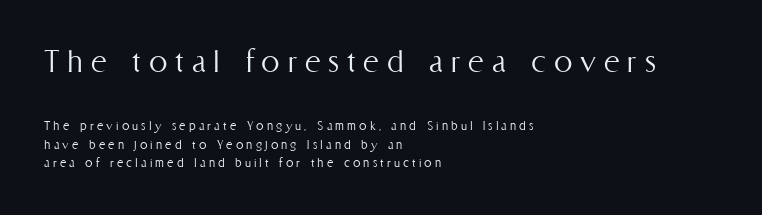
{"italic": "no", "bold": "no", "weight": "light", "width": "condensed", "stroke_contrast": "medium", "x_height": "medium", "monospaced": "no", "underline": "no", "align": "left", "line_spacing_ratio": 1.21, "letter_spacing": "wide", "letter_spacing_em": 0.21, "larger_block": "first", "size_ratio": 2.47, "glyph_px": 37}
